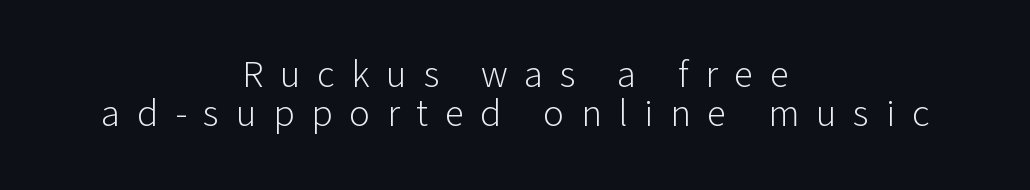
The image shows 39 px light sans-serif type, upright; set centered, tight line spacing (1.01x), unusually wide letter spacing (+0.43 em), not underlined; low stroke contrast and a medium x-height.
